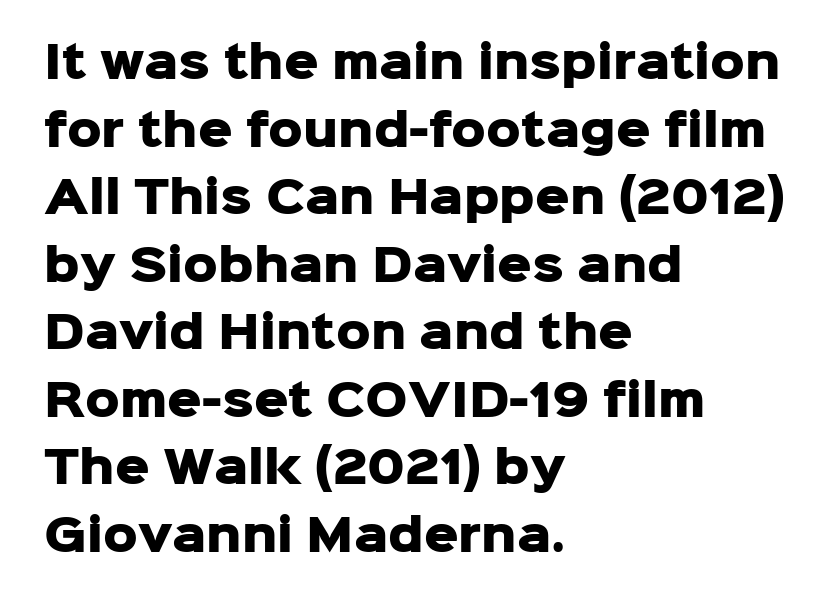
The image shows 43 px heavy sans-serif type, upright; set left-aligned, normal line spacing (1.57x), normal letter spacing, not underlined; low stroke contrast and a medium x-height.
